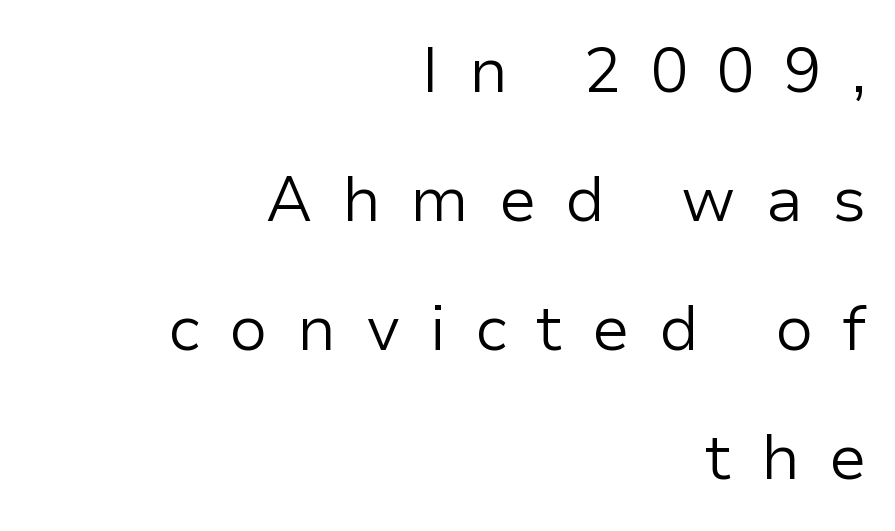
This sample has the flowing, uneven cadence of proportional lettering. This sample uses a sans-serif face. Leading: increased. In terms of letterspacing, this is a distinctly airy, spread setting. Notice how the stems are strictly vertical — no italics here.
